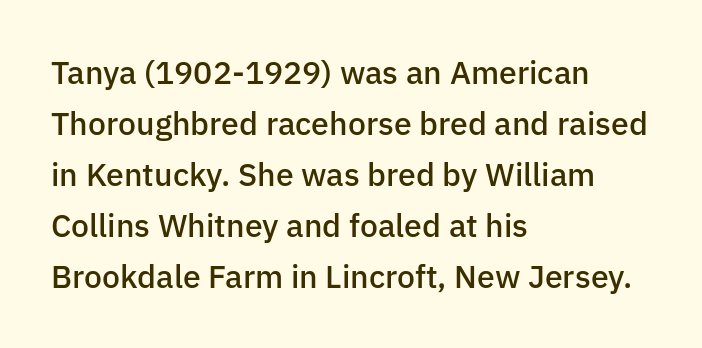
The type is set solid horizontally, with unmodified tracking. Layout note: lines flush left. I'd call this a sans setting — the letters go barefoot. These lines were composed using upright roman letters. Rows of type keep a routine distance in the vertical direction. Letters rest on an invisible, unmarked baseline.
